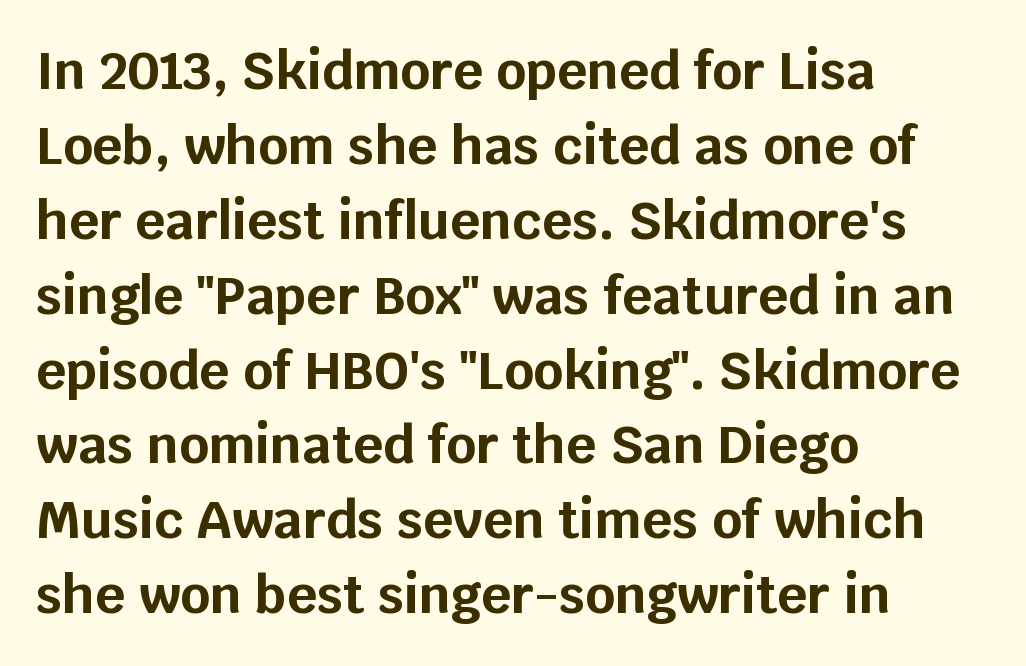
{"serif": "no", "italic": "no", "bold": "yes", "weight": "bold", "width": "normal", "stroke_contrast": "low", "x_height": "large", "monospaced": "no", "underline": "no", "align": "left", "line_spacing": "normal", "line_spacing_ratio": 1.44, "letter_spacing": "normal", "letter_spacing_em": 0.0, "glyph_px": 52}
